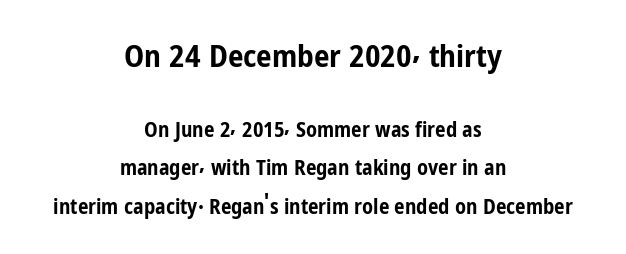
The image shows 31 px bold, condensed sans-serif type, upright; set centered, line spacing 1.82x, normal letter spacing, not underlined; the first (top) block is 1.48x larger; low stroke contrast and a medium x-height.
